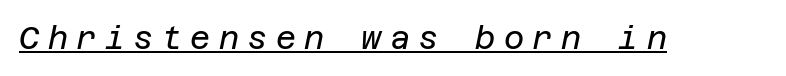
Q: Is the text bold? A: No.
Q: Is the text italic (slanted)? A: Yes, it leans right by about 12 degrees.
Q: Is the text underlined? A: Yes.
Q: Is the spacing between letters normal or unusually wide? A: Unusually wide.
Q: Width (condensed, normal, or wide)? A: Normal.
Q: Stroke contrast? A: Low.
Q: x-height? A: Large.
